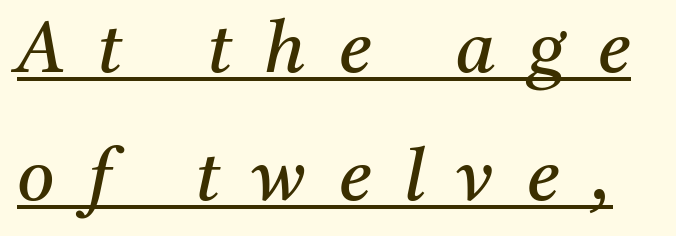
The image shows 72 px regular-weight serif type, italic (leaning right); set line spacing 1.78x, unusually wide letter spacing (+0.46 em), underlined; medium stroke contrast and a medium x-height.
